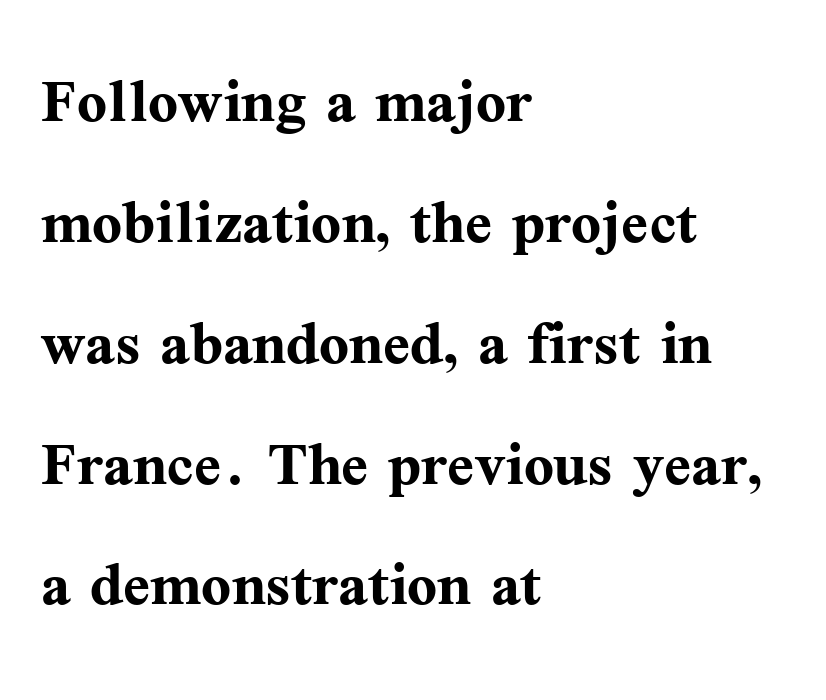
One-word summary of the alignment: left. Check where the strokes stop: tiny serifs finish them off. Here the designer chose a conventional face with non-uniform glyph widths. Standard letterfit; no display-style spreading of the glyphs. Every stem runs plumb, perpendicular to the baseline.
